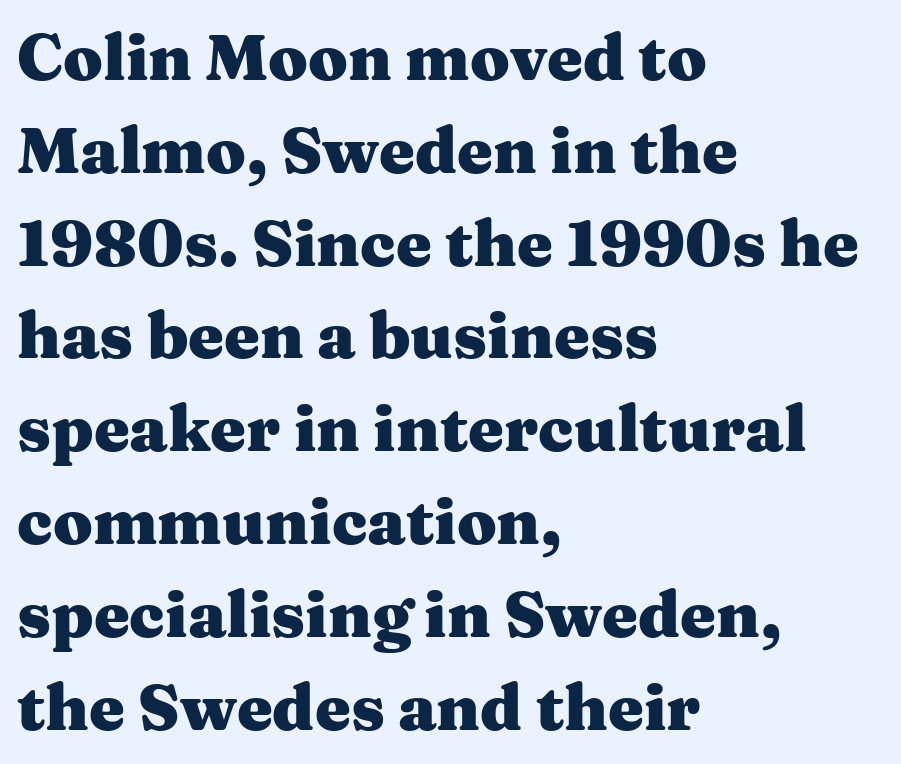
Does extra space separate the letters? No, they use regular spacing. Its strokes are broad and dark, the hallmark of bold type. Each letter keeps its own natural width here, so spacing adapts to shape. The characters display serif detailing at their extremities.
